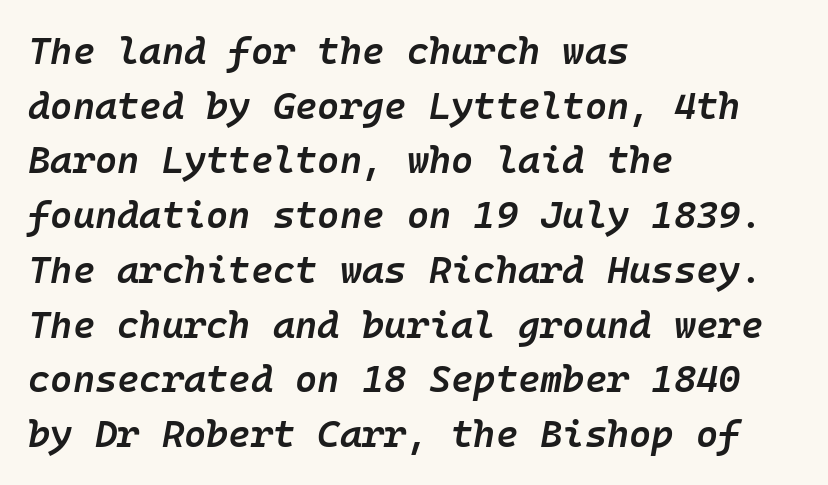
Quick note: italic. Beneath every word, the page is bare. The lines sit at an ordinary, default distance from one another. Every letter is mildly thick-stroked: semibold rather than bold. Students, note that the glyphs here touch the page at normal intervals. Horizontally, the lines are justified to the leading edge only.
